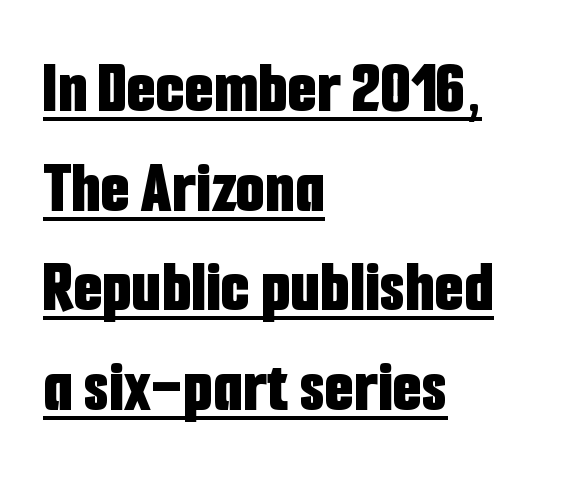
{"serif": "no", "italic": "no", "bold": "yes", "weight": "bold", "width": "condensed", "stroke_contrast": "low", "x_height": "medium", "monospaced": "no", "underline": "yes", "align": "left", "line_spacing": "normal", "line_spacing_ratio": 1.33, "letter_spacing": "normal", "letter_spacing_em": 0.0, "glyph_px": 75}
